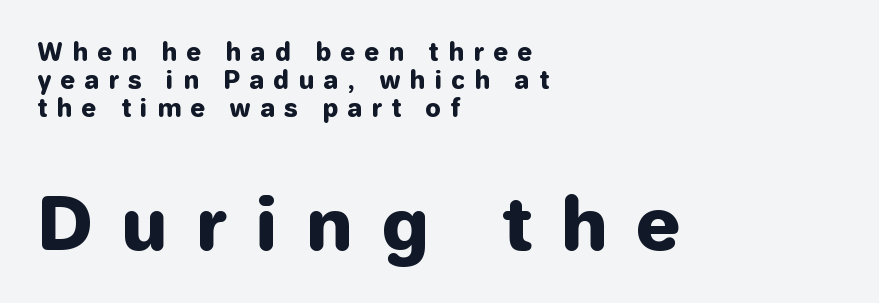
Look at the stroke-to-counter ratio: heavy, a bold. This is roman type, the default non-slanted kind. Horizontally, the lines are justified to the leading edge only. This sample uses a sans-serif face. The string is rendered with underlining switched off.
